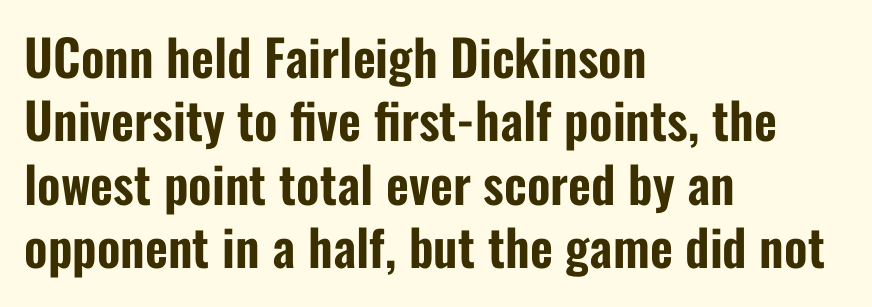
Q: Is the text italic (slanted)? A: No, it is upright.
Q: Is the typeface a serif or a sans-serif typeface? A: Sans-serif.
Q: Is the text underlined? A: No.
Q: How is the paragraph aligned? A: Left-aligned.
Q: Is the spacing between letters normal or unusually wide? A: Normal.
Q: Is the spacing between lines tight, normal or loose? A: Normal.
Q: Width (condensed, normal, or wide)? A: Condensed.
Q: Stroke contrast? A: Low.
Q: x-height? A: Medium.
Q: Monospaced? A: No.
